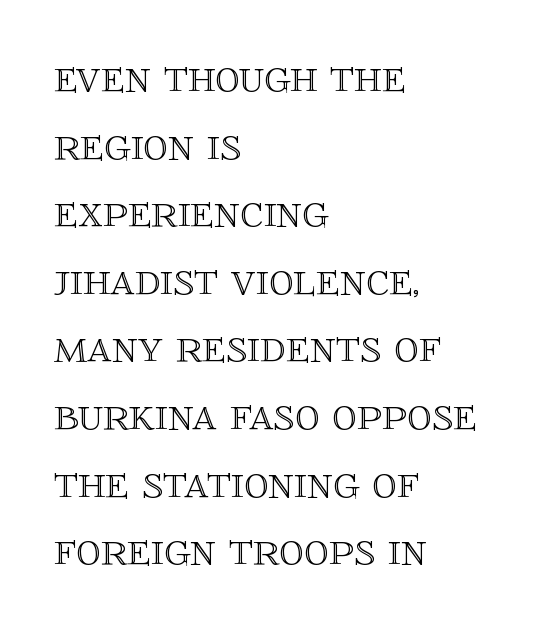
The image shows 49 px text type, upright; set left-aligned, normal line spacing (1.38x), normal letter spacing, not underlined; a large x-height.
